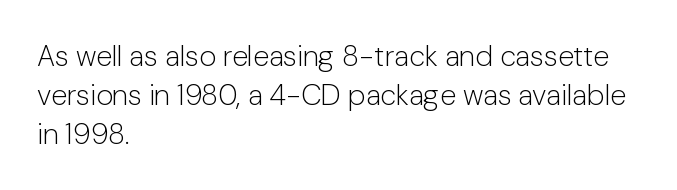
Q: Is the text bold? A: No.
Q: Is the text italic (slanted)? A: No, it is upright.
Q: Is the typeface a serif or a sans-serif typeface? A: Sans-serif.
Q: Is the text underlined? A: No.
Q: How is the paragraph aligned? A: Left-aligned.
Q: Is the spacing between letters normal or unusually wide? A: Normal.
Q: Is the spacing between lines tight, normal or loose? A: Normal.
Q: Width (condensed, normal, or wide)? A: Normal.
Q: Stroke contrast? A: Low.
Q: x-height? A: Medium.
Q: Monospaced? A: No.
